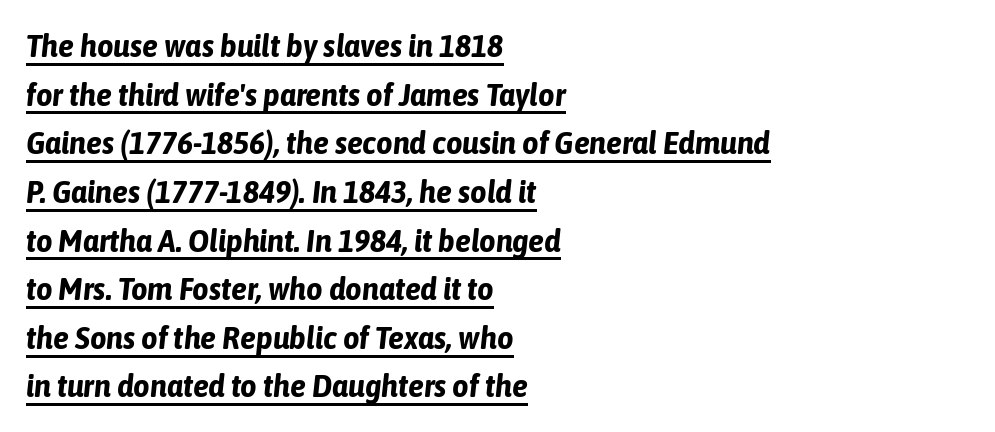
These lines were composed using italics. A continuous stroke trails under the words, as in a hyperlink. If you measured baseline to baseline, you'd find a middling distance. What weight is shown? A full bold with thick strokes. The letters advance in unequal steps, a hallmark of proportional type.
